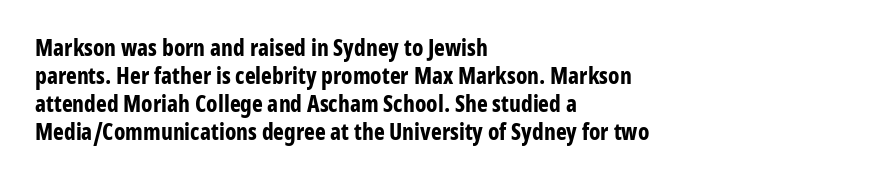
{"italic": "no", "bold": "yes", "underline": "no", "align": "left", "line_spacing_ratio": 1.22, "letter_spacing": "normal", "letter_spacing_em": 0.0, "glyph_px": 23}
